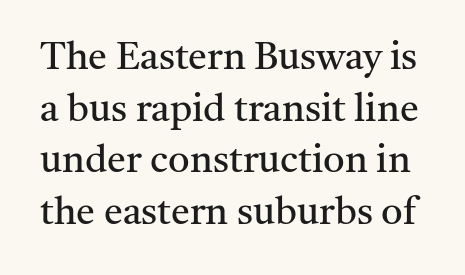
Font category for this specimen: serif. Regular leading. A typesetter would call this proportional, since set widths differ per character. How are the letters spaced? Ordinarily, with no added tracking. Decoration check: the copy has no underline. Caption: face not bold, strokes unweighted.
